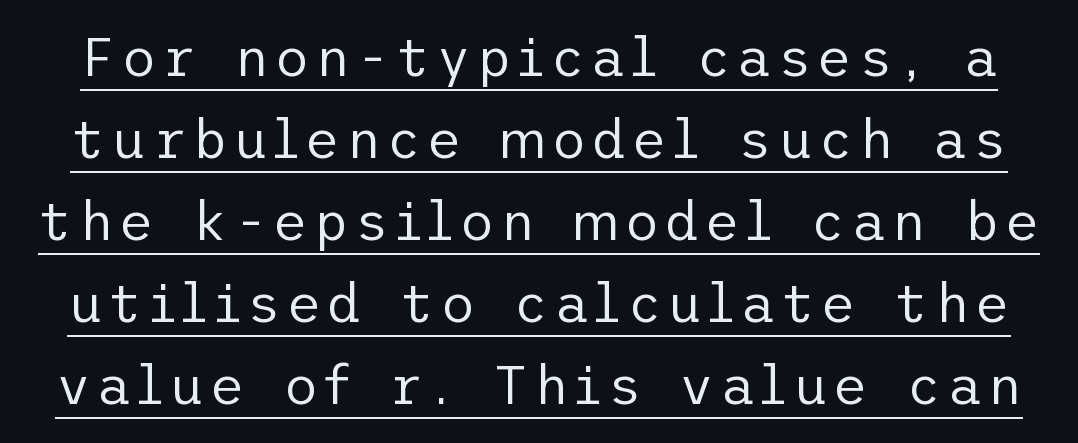
Q: Is the text bold? A: No.
Q: Is the text italic (slanted)? A: No, it is upright.
Q: Is the typeface a serif or a sans-serif typeface? A: Sans-serif.
Q: Is the text underlined? A: Yes.
Q: Is the spacing between lines tight, normal or loose? A: Normal.
Q: Width (condensed, normal, or wide)? A: Normal.
Q: Stroke contrast? A: Low.
Q: x-height? A: Medium.
